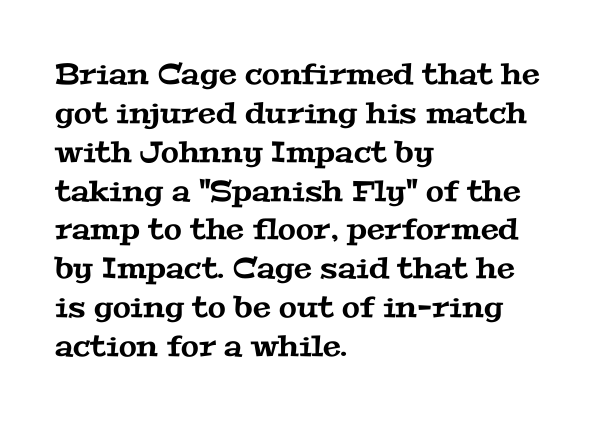
Line starts are locked; line ends wander. A bare baseline throughout the passage. Inter-character spacing is left at the font's built-in metrics. Little horizontal feet cap the strokes, marking this as serif type. Regular leading.
